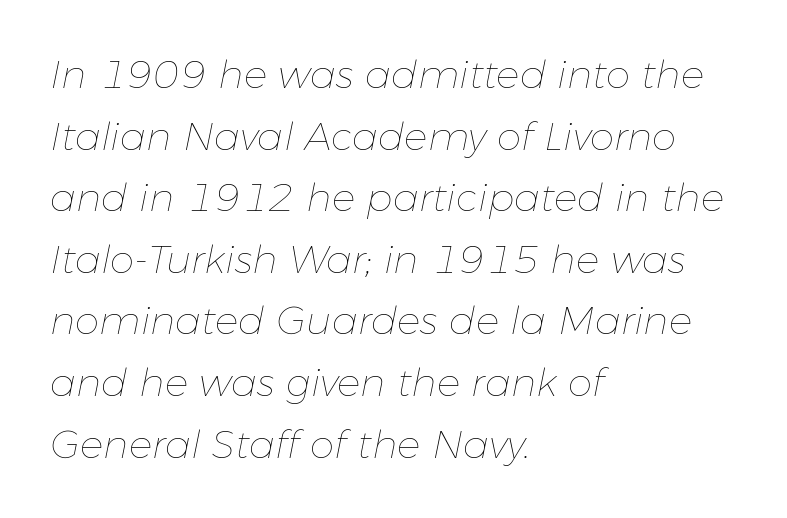
{"italic": "yes", "lean": "right", "slant_degrees": 11, "bold": "no", "weight": "thin", "width": "normal", "stroke_contrast": "low", "x_height": "medium", "monospaced": "no", "underline": "no", "align": "left", "line_spacing": "normal", "line_spacing_ratio": 1.58, "letter_spacing": "normal", "letter_spacing_em": 0.0, "glyph_px": 39}
